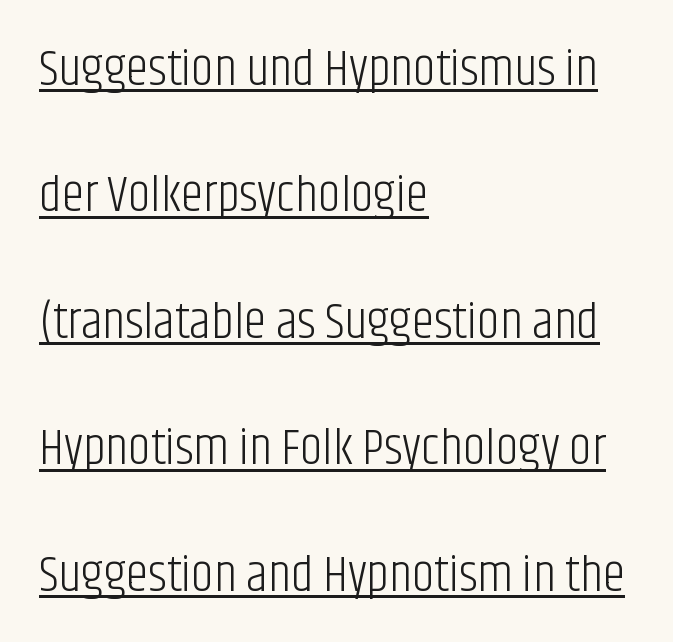
{"serif": "no", "italic": "no", "bold": "no", "weight": "light", "width": "condensed", "stroke_contrast": "low", "x_height": "large", "monospaced": "no", "underline": "yes", "align": "left", "line_spacing": "loose", "line_spacing_ratio": 2.48, "letter_spacing": "normal", "letter_spacing_em": 0.0, "glyph_px": 51}
